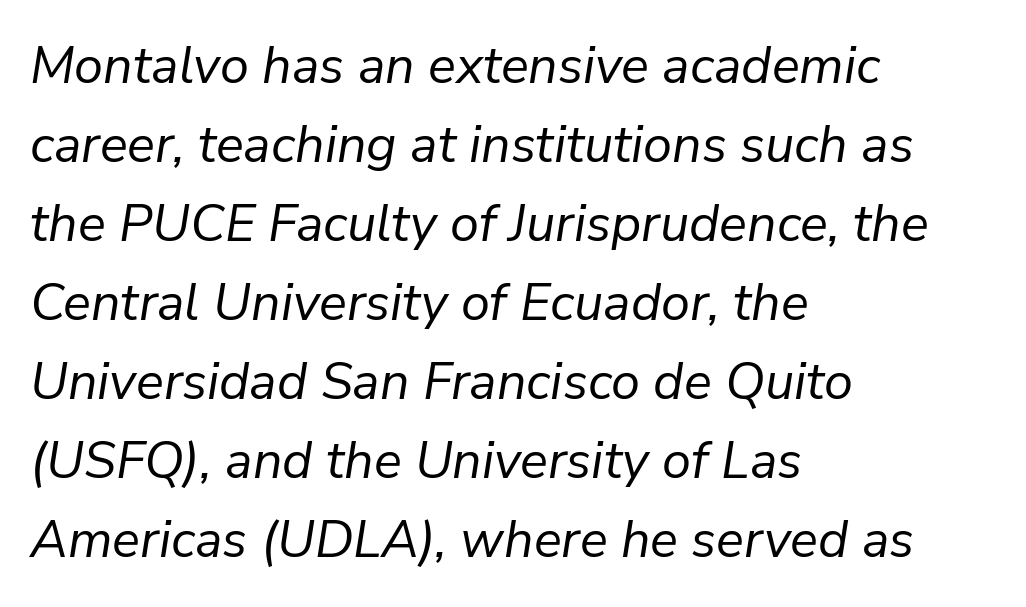
The rendering uses natural spacing where letterforms have individual widths. The typography opts for an oblique posture over an upright one. Leftover space on each line is placed entirely after the last word. Clear beneath every line of the passage.
